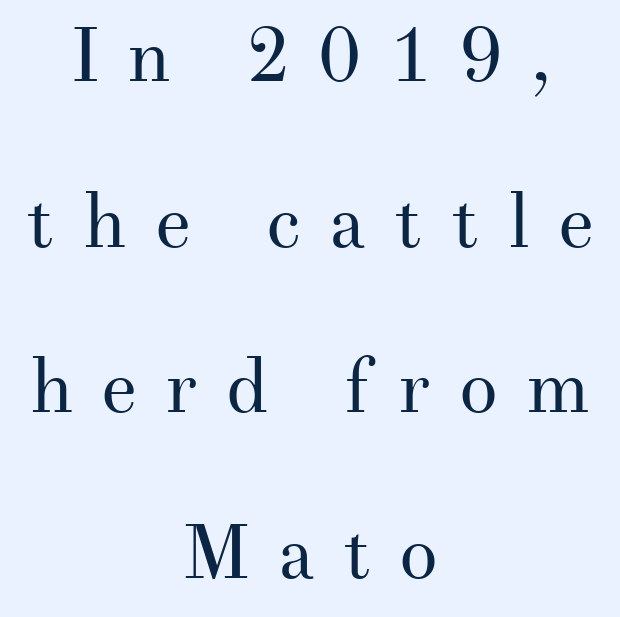
The image shows 77 px regular-weight serif type, upright; set centered, loose line spacing (2.15x), unusually wide letter spacing (+0.36 em), not underlined; medium stroke contrast and a small x-height.
